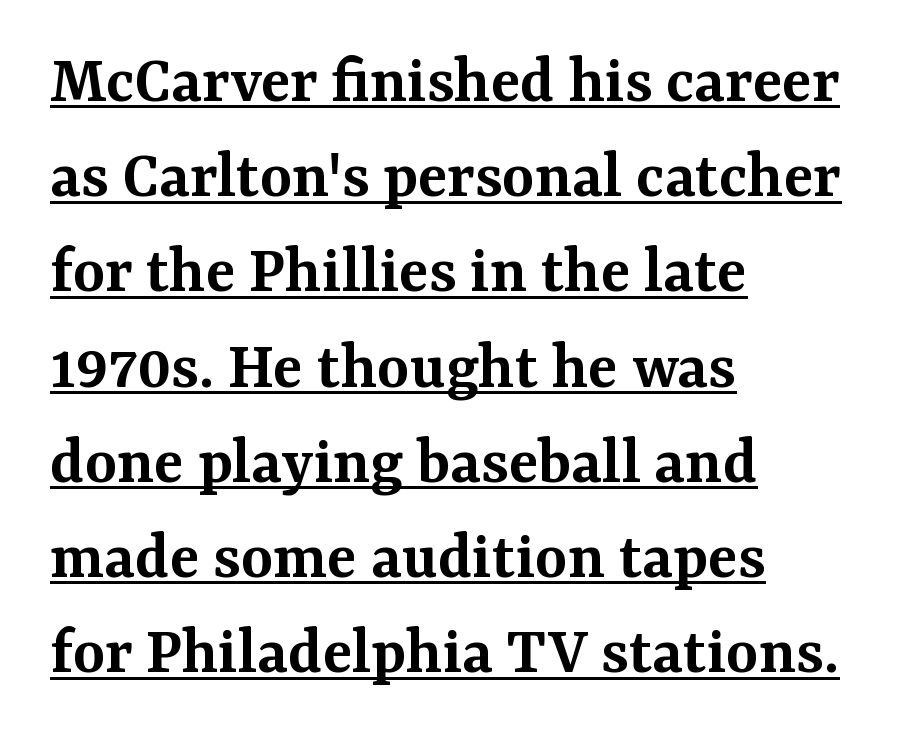
Q: Is the text bold? A: Semi-bold.
Q: Is the text italic (slanted)? A: No, it is upright.
Q: Is the typeface a serif or a sans-serif typeface? A: Serif.
Q: Is the text underlined? A: Yes.
Q: How is the paragraph aligned? A: Left-aligned.
Q: Is the spacing between letters normal or unusually wide? A: Normal.
Q: Is the spacing between lines tight, normal or loose? A: Normal.
Q: Width (condensed, normal, or wide)? A: Normal.
Q: Stroke contrast? A: Medium.
Q: x-height? A: Medium.
Q: Monospaced? A: No.
